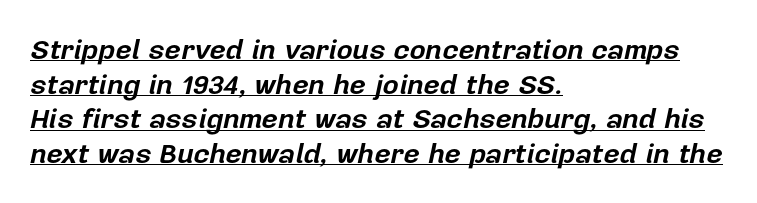
{"italic": "yes", "lean": "right", "slant_degrees": 12, "bold": "yes", "weight": "bold", "width": "normal", "stroke_contrast": "low", "x_height": "medium", "monospaced": "no", "underline": "yes", "align": "left", "line_spacing_ratio": 1.24, "letter_spacing": "normal", "letter_spacing_em": 0.0, "glyph_px": 28}
